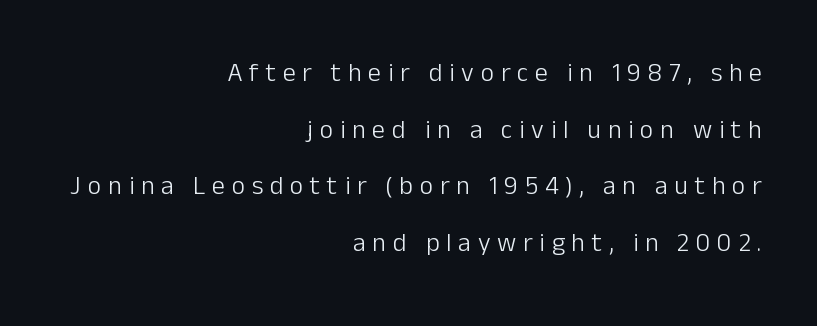
Q: Is the text bold? A: No.
Q: Is the text italic (slanted)? A: No, it is upright.
Q: Is the text underlined? A: No.
Q: How is the paragraph aligned? A: Right-aligned.
Q: Is the spacing between letters normal or unusually wide? A: Unusually wide.
Q: Is the spacing between lines tight, normal or loose? A: Loose.
